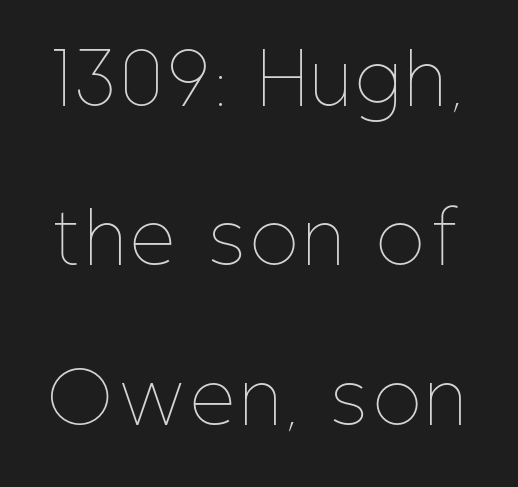
{"italic": "no", "bold": "no", "weight": "thin", "width": "condensed", "stroke_contrast": "low", "x_height": "medium", "monospaced": "no", "underline": "no", "line_spacing": "loose", "line_spacing_ratio": 2.31, "glyph_px": 69}
